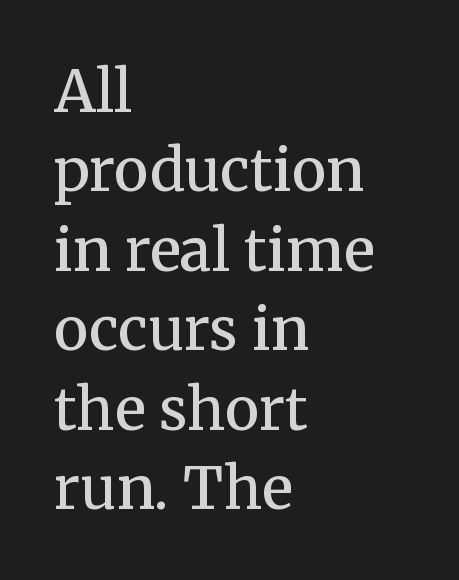
{"serif": "yes", "italic": "no", "bold": "semi", "weight": "semibold", "width": "normal", "stroke_contrast": "medium", "x_height": "medium", "monospaced": "no", "underline": "no", "align": "left", "line_spacing": "normal", "line_spacing_ratio": 1.37, "letter_spacing": "normal", "letter_spacing_em": 0.0, "glyph_px": 58}
